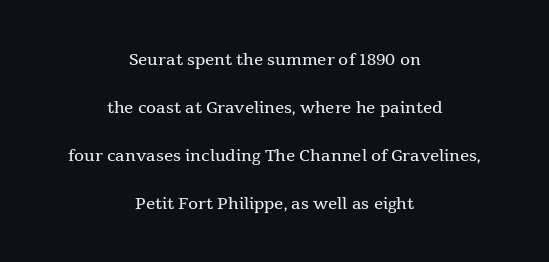
Q: Is the text bold? A: No.
Q: Is the text italic (slanted)? A: No, it is upright.
Q: Is the text underlined? A: No.
Q: How is the paragraph aligned? A: Centered.
Q: Is the spacing between letters normal or unusually wide? A: Normal.
Q: Is the spacing between lines tight, normal or loose? A: Loose.
